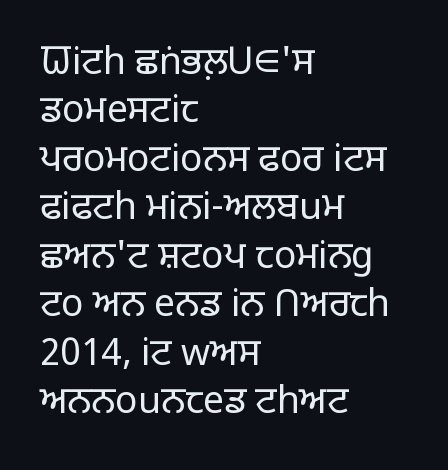
These lines stack with their left ends in a neat column. Vertical strokes here are truly vertical. Stroke terminals: plain, sans-serif. Bold? No — there's no thickening of the strokes. Underline: absent. The horizontal fit of the characters is conventional and even.
